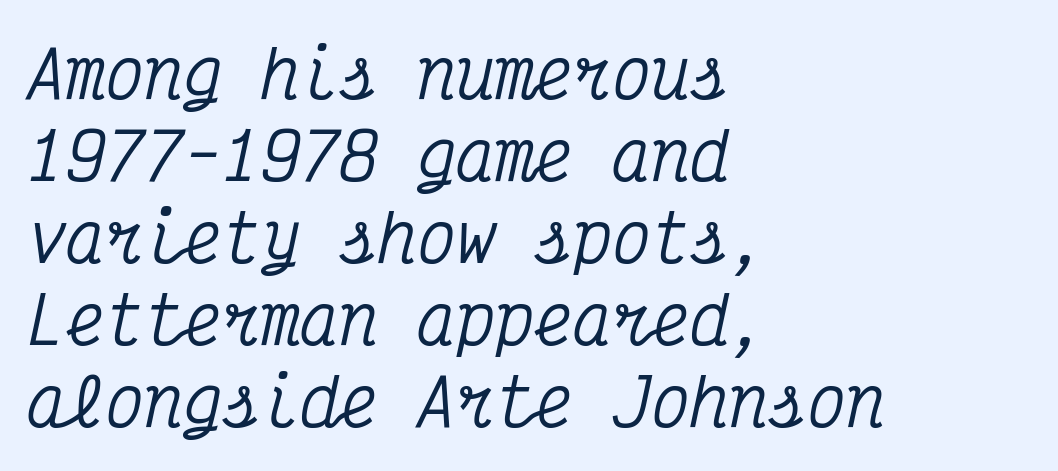
Q: Is the text italic (slanted)? A: Yes, it leans right by about 12 degrees.
Q: Is the typeface a serif or a sans-serif typeface? A: Serif.
Q: Is the text underlined? A: No.
Q: How is the paragraph aligned? A: Left-aligned.
Q: Is the spacing between letters normal or unusually wide? A: Normal.
Q: Is the spacing between lines tight, normal or loose? A: Normal.
Q: Width (condensed, normal, or wide)? A: Condensed.
Q: Stroke contrast? A: Medium.
Q: x-height? A: Medium.
Q: Monospaced? A: Yes.
